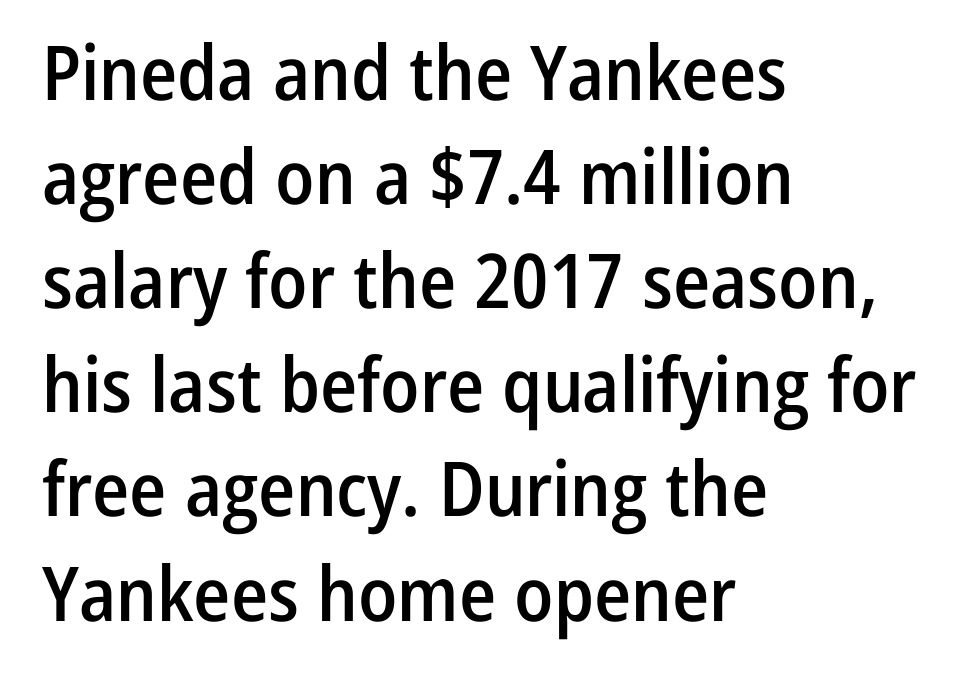
Unlike a traditional serif, this face leaves its strokes unadorned. Visually the block forms a straight wall on the left and a jagged coastline on the right. Does the leading feel generous? No, just average. Note the varied advance widths — an 'i' is clearly narrower than an 'm'.
